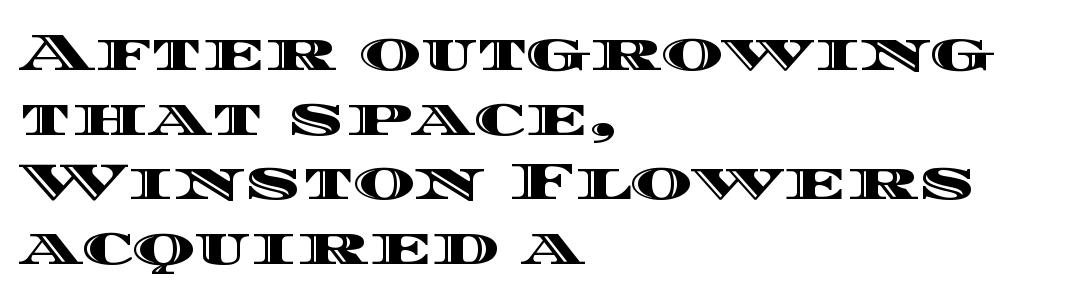
The string is rendered with underlining switched off. The rendering anchors every line to the left-hand side. Do the characters align in a grid? No, the font is proportional. The face used here is rendered with its standard letterfit. In terms of posture, this sample is upright.
